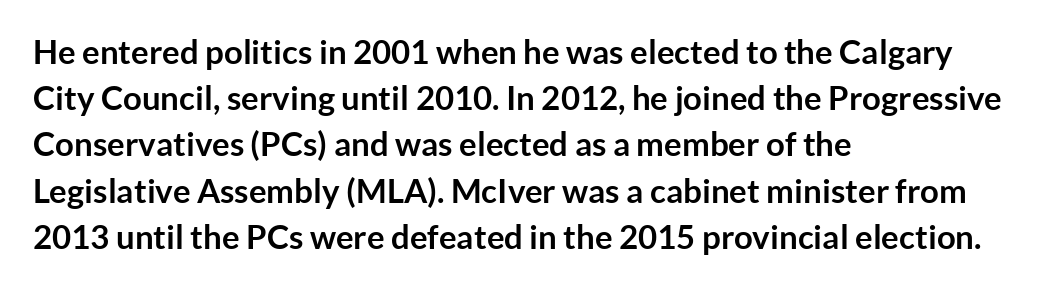
{"serif": "no", "italic": "no", "bold": "yes", "weight": "semibold", "width": "normal", "stroke_contrast": "low", "x_height": "medium", "monospaced": "no", "underline": "no", "align": "left", "line_spacing": "normal", "line_spacing_ratio": 1.4, "letter_spacing": "normal", "letter_spacing_em": 0.0, "glyph_px": 33}
